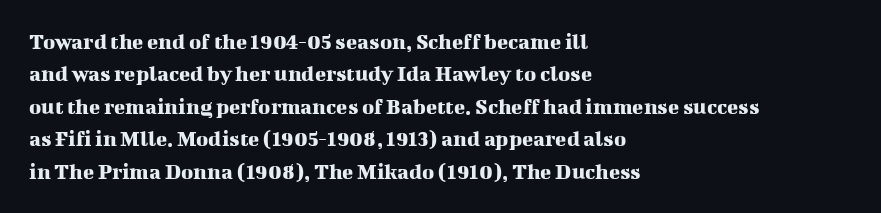
Rule under the text: the space is simply empty. Glyph-to-glyph distance matches everyday printed text. This block has exactly the height ordinary leading produces. Every character sits straight up, as roman type does. Teacher's note: observe the even left margin — that is flush-left alignment.
